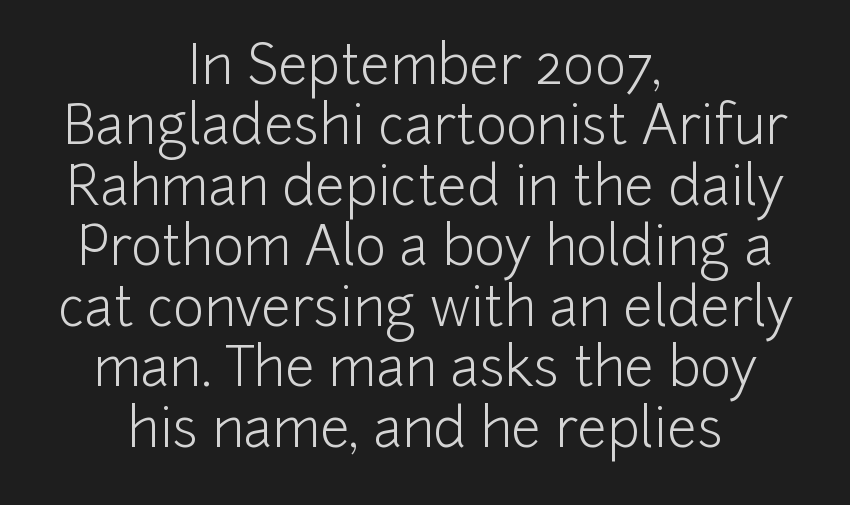
{"serif": "no", "italic": "no", "bold": "no", "weight": "light", "width": "normal", "stroke_contrast": "low", "x_height": "medium", "monospaced": "no", "underline": "no", "align": "center", "line_spacing": "tight", "line_spacing_ratio": 1.14, "letter_spacing": "normal", "letter_spacing_em": 0.0, "glyph_px": 53}
